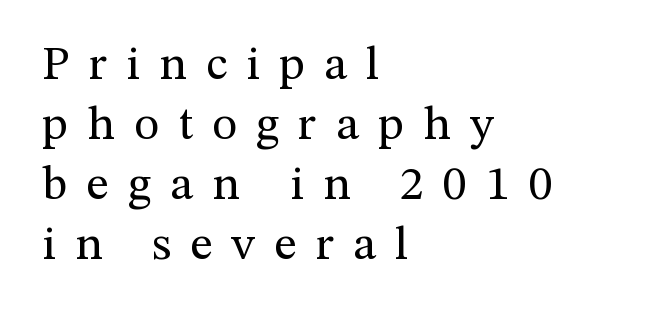
{"serif": "yes", "italic": "no", "bold": "no", "weight": "regular", "width": "normal", "stroke_contrast": "medium", "x_height": "medium", "monospaced": "no", "underline": "no", "align": "left", "line_spacing": "normal", "line_spacing_ratio": 1.25, "letter_spacing": "wide", "letter_spacing_em": 0.4, "glyph_px": 48}
